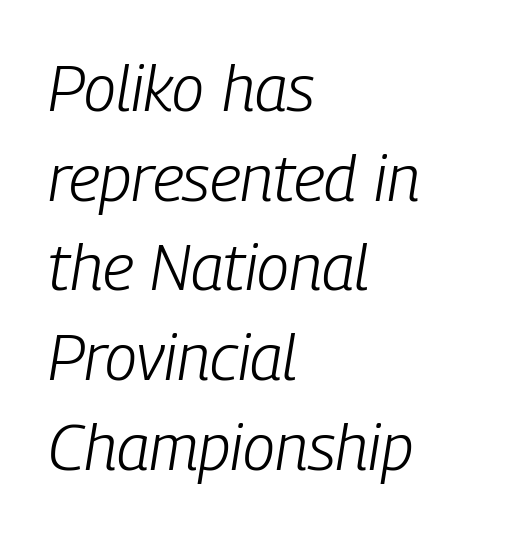
Nothing unusual about the tracking: characters are spaced as the font intends. Notice how the stems are inclined rather than vertical — that's the hallmark of italics. Compared with a typical body face, this is equally light or lighter still. Clear beneath every line of the passage.
